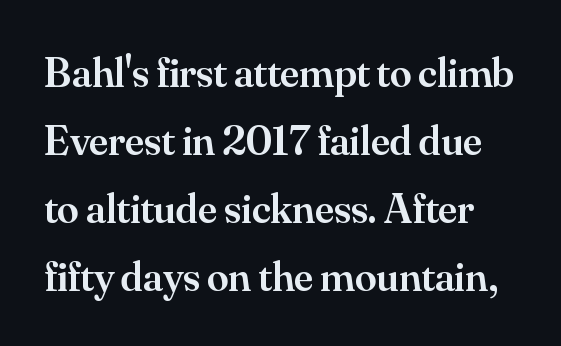
Every stem runs plumb, perpendicular to the baseline. Note the varied advance widths — an 'i' is clearly narrower than an 'm'. Vertically, the passage feels balanced, rows spaced as you'd expect. These lines keep a tight, regular rhythm from letter to letter.
